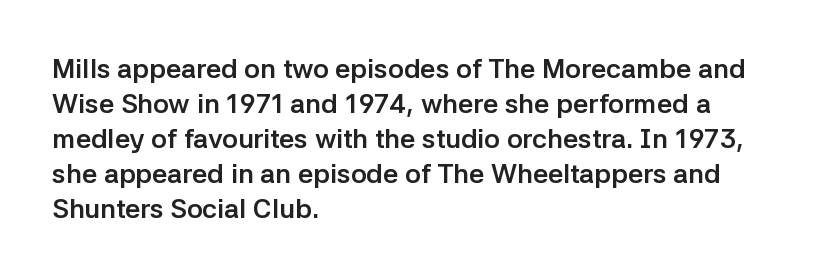
Q: Is the text bold? A: Yes.
Q: Is the text italic (slanted)? A: No, it is upright.
Q: Is the text underlined? A: No.
Q: How is the paragraph aligned? A: Left-aligned.
Q: Is the spacing between letters normal or unusually wide? A: Normal.
Q: Is the spacing between lines tight, normal or loose? A: Normal.
